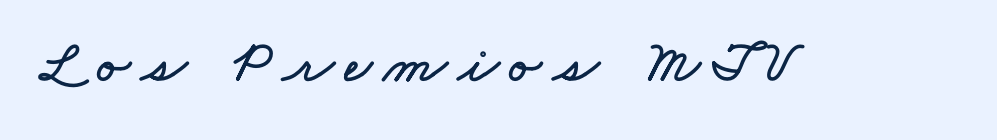
{"width": "wide", "stroke_contrast": "low", "x_height": "small", "monospaced": "no", "underline": "no", "glyph_px": 60}
